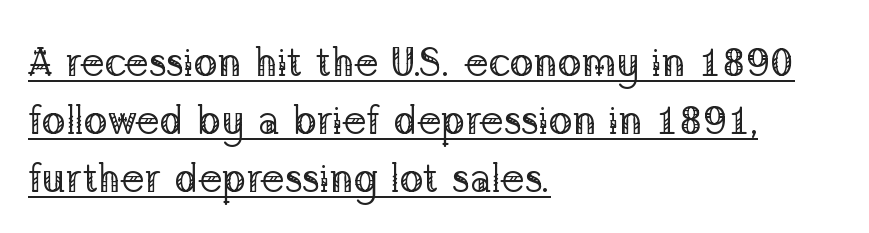
Weight class: somewhere from thin through regular. Underlining? Definitely there. Regarding serifs, this sample has them. These lines were composed using upright roman letters. What stands out about the letter spacing? Nothing — it is the standard amount.
